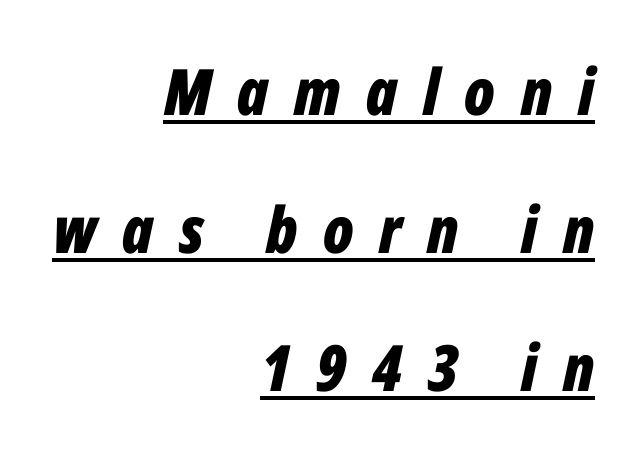
Q: Is the text bold? A: Yes.
Q: Is the text italic (slanted)? A: Yes, it leans right by about 12 degrees.
Q: Is the text underlined? A: Yes.
Q: How is the paragraph aligned? A: Right-aligned.
Q: Is the spacing between letters normal or unusually wide? A: Unusually wide.
Q: Is the spacing between lines tight, normal or loose? A: Loose.
Q: Width (condensed, normal, or wide)? A: Condensed.
Q: Stroke contrast? A: Low.
Q: x-height? A: Medium.
Q: Monospaced? A: No.
